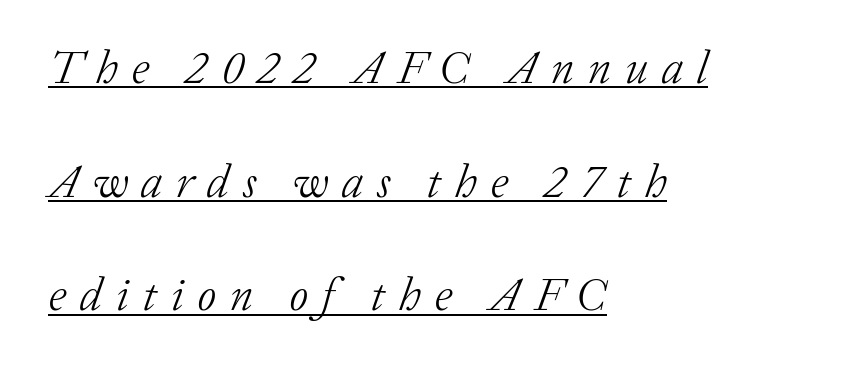
The image shows 46 px light serif type, italic (leaning right); set left-aligned, loose line spacing (2.47x), unusually wide letter spacing (+0.3 em), underlined; low stroke contrast and a medium x-height.
